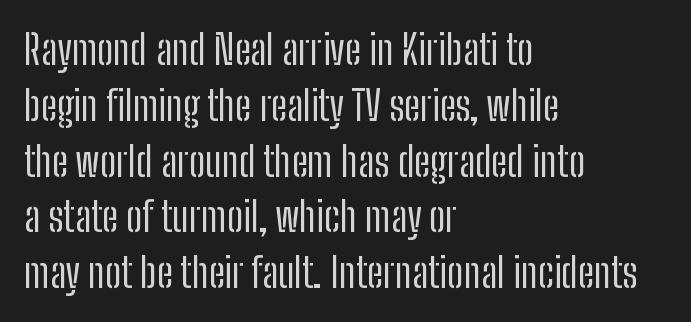
Which margin do the lines hug? The left one — the right edge is uneven. Classification — sans serif. Nothing unusual about the tracking: characters are spaced as the font intends. The rendering uses a moderate line-height, typical for paragraphs. You could not count columns in this text — the font is proportionally spaced. Anything drawn beneath the words? Only blank space.
